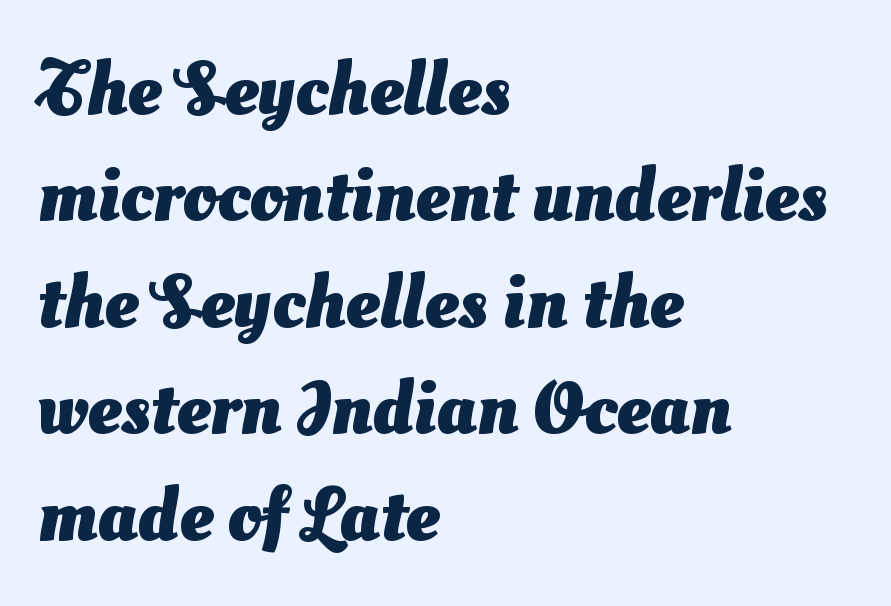
{"serif": "no", "bold": "yes", "weight": "heavy", "width": "normal", "stroke_contrast": "medium", "x_height": "small", "monospaced": "no", "underline": "no", "align": "left", "line_spacing": "normal", "line_spacing_ratio": 1.4, "letter_spacing": "normal", "letter_spacing_em": 0.0, "glyph_px": 76}
